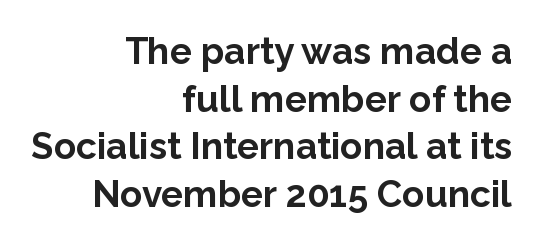
Q: Is the text bold? A: Yes.
Q: Is the text italic (slanted)? A: No, it is upright.
Q: Is the typeface a serif or a sans-serif typeface? A: Sans-serif.
Q: Is the text underlined? A: No.
Q: How is the paragraph aligned? A: Right-aligned.
Q: Is the spacing between letters normal or unusually wide? A: Normal.
Q: Is the spacing between lines tight, normal or loose? A: Normal.
Q: Width (condensed, normal, or wide)? A: Normal.
Q: Stroke contrast? A: Low.
Q: x-height? A: Medium.
Q: Monospaced? A: No.
